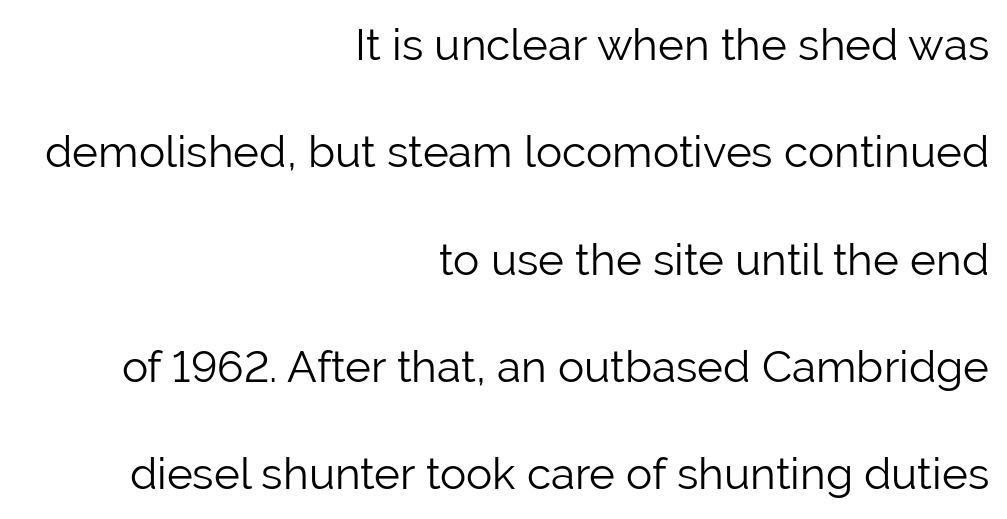
Stems here are at most as thick as an everyday book face. The letters sit at their default tracking, neither squeezed nor spread. Each letter keeps its own natural width here, so spacing adapts to shape. Is there much room between lines? Yes — plenty of vertical air separates them. This rendering uses right alignment, leaving the left contour irregular. No italicization has been applied; the sample stays upright.
